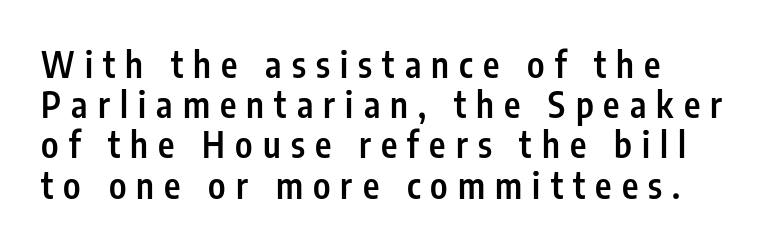
The image shows 35 px semibold, condensed sans-serif type, upright; set tight line spacing (1.15x), unusually wide letter spacing (+0.29 em), not underlined; low stroke contrast and a medium x-height.
